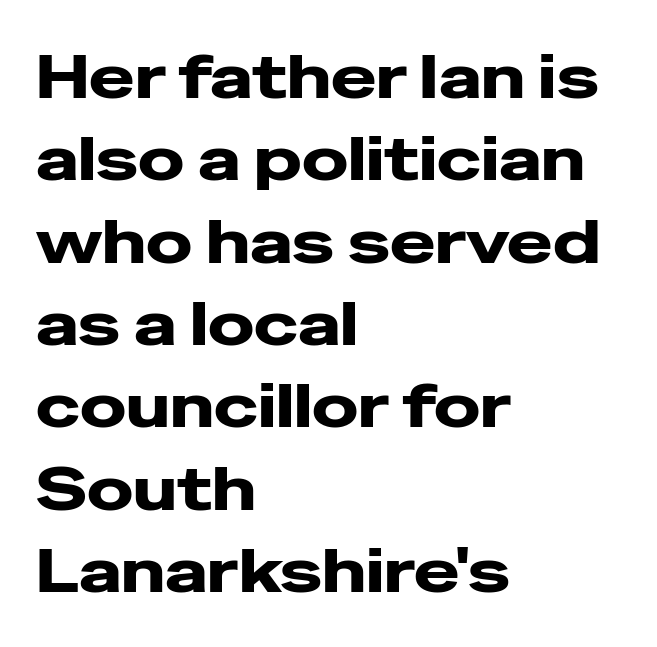
{"serif": "no", "italic": "no", "width": "wide", "stroke_contrast": "low", "x_height": "medium", "monospaced": "no", "underline": "no", "align": "left", "line_spacing": "normal", "line_spacing_ratio": 1.35, "letter_spacing": "normal", "letter_spacing_em": 0.0, "glyph_px": 61}
